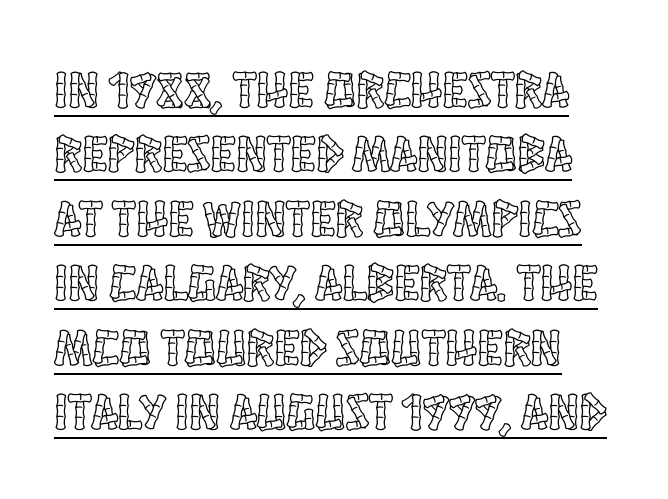
{"italic": "no", "width": "condensed", "x_height": "large", "monospaced": "no", "underline": "yes", "line_spacing_ratio": 1.24, "letter_spacing": "normal", "letter_spacing_em": 0.0, "glyph_px": 52}
